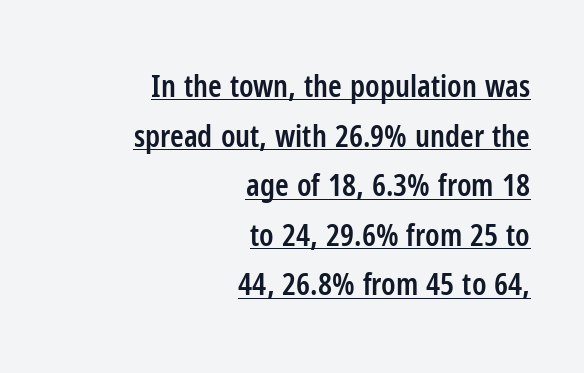
Q: Is the text bold? A: Semi-bold.
Q: Is the text italic (slanted)? A: No, it is upright.
Q: Is the typeface a serif or a sans-serif typeface? A: Sans-serif.
Q: Is the text underlined? A: Yes.
Q: How is the paragraph aligned? A: Right-aligned.
Q: Is the spacing between letters normal or unusually wide? A: Normal.
Q: Is the spacing between lines tight, normal or loose? A: Normal.
Q: Width (condensed, normal, or wide)? A: Condensed.
Q: Stroke contrast? A: Low.
Q: x-height? A: Medium.
Q: Monospaced? A: No.
